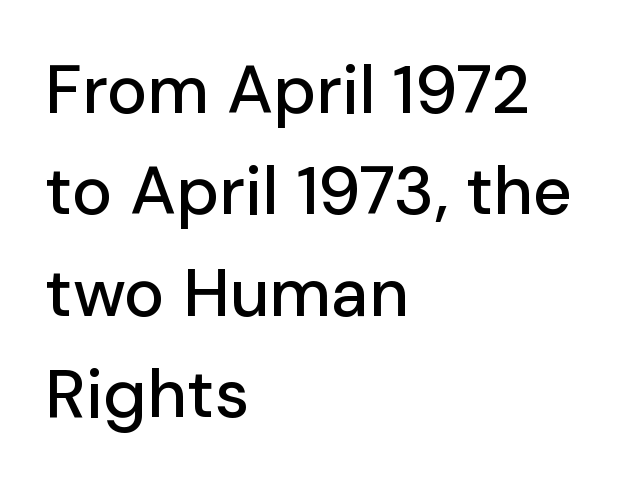
Q: Is the text italic (slanted)? A: No, it is upright.
Q: Is the typeface a serif or a sans-serif typeface? A: Sans-serif.
Q: Is the text underlined? A: No.
Q: How is the paragraph aligned? A: Left-aligned.
Q: Is the spacing between letters normal or unusually wide? A: Normal.
Q: Is the spacing between lines tight, normal or loose? A: Normal.
Q: Width (condensed, normal, or wide)? A: Normal.
Q: Stroke contrast? A: Low.
Q: x-height? A: Medium.
Q: Monospaced? A: No.
